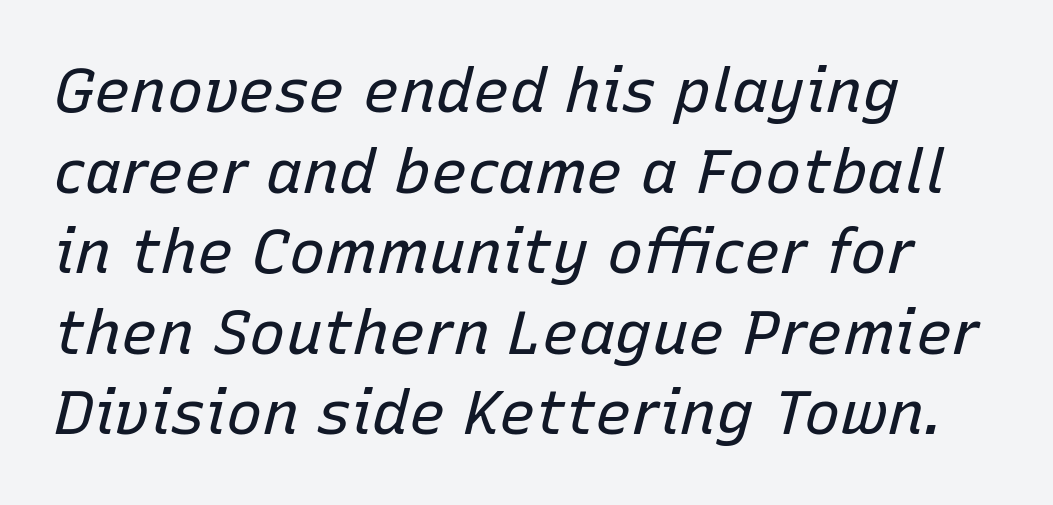
Q: Is the text bold? A: No.
Q: Is the text italic (slanted)? A: Yes, it leans right by about 15 degrees.
Q: Is the text underlined? A: No.
Q: How is the paragraph aligned? A: Left-aligned.
Q: Is the spacing between letters normal or unusually wide? A: Normal.
Q: Is the spacing between lines tight, normal or loose? A: Normal.
Q: Width (condensed, normal, or wide)? A: Normal.
Q: Stroke contrast? A: Low.
Q: x-height? A: Medium.
Q: Monospaced? A: No.
